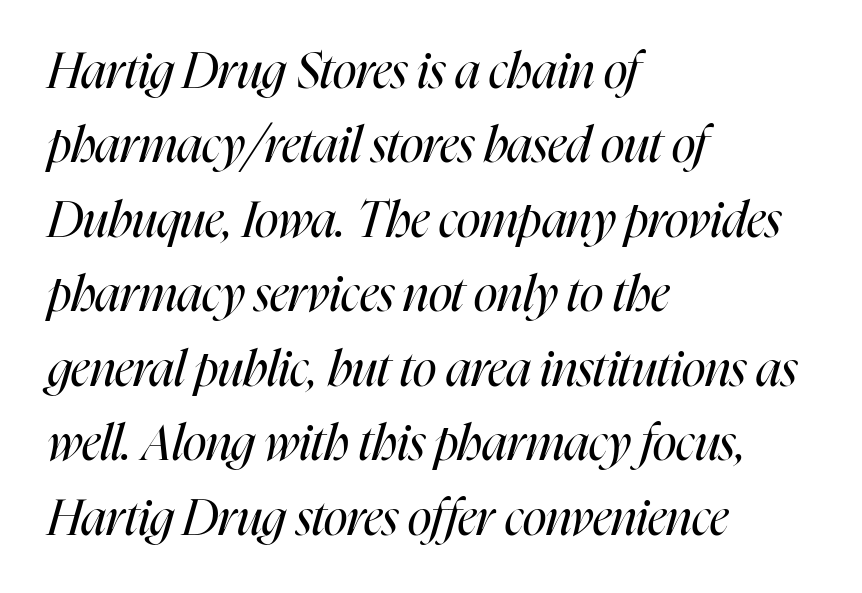
Q: Is the text bold? A: No.
Q: Is the text italic (slanted)? A: Yes, it leans right by about 16 degrees.
Q: Is the text underlined? A: No.
Q: How is the paragraph aligned? A: Left-aligned.
Q: Is the spacing between letters normal or unusually wide? A: Normal.
Q: Is the spacing between lines tight, normal or loose? A: Normal.
Q: Width (condensed, normal, or wide)? A: Condensed.
Q: Stroke contrast? A: High.
Q: x-height? A: Medium.
Q: Monospaced? A: No.
